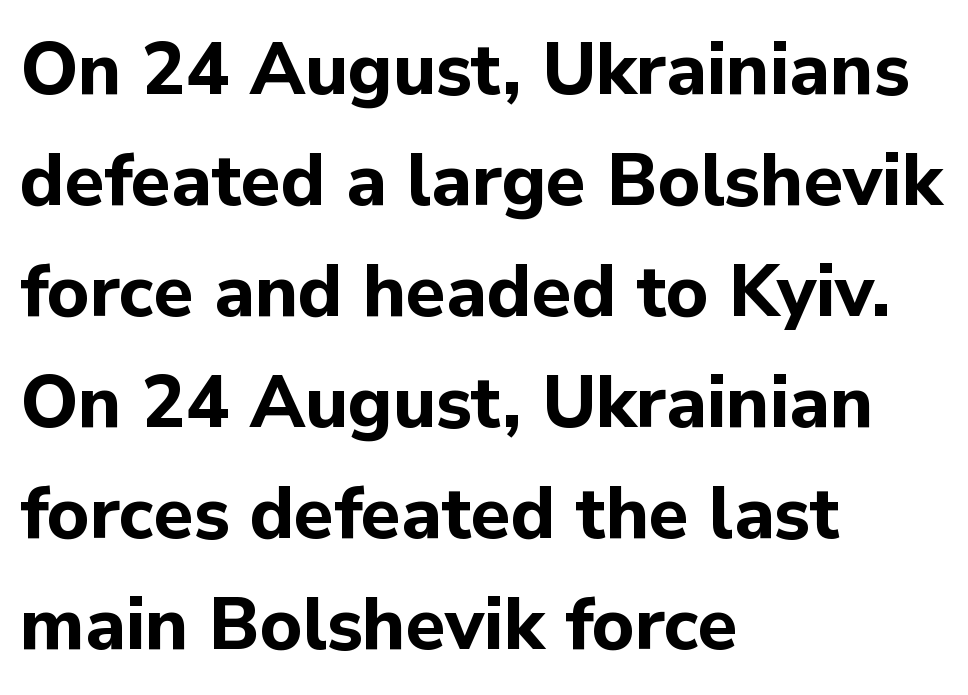
Q: Is the text bold? A: Yes.
Q: Is the text italic (slanted)? A: No, it is upright.
Q: Is the typeface a serif or a sans-serif typeface? A: Sans-serif.
Q: Is the text underlined? A: No.
Q: How is the paragraph aligned? A: Left-aligned.
Q: Is the spacing between letters normal or unusually wide? A: Normal.
Q: Is the spacing between lines tight, normal or loose? A: Normal.
Q: Width (condensed, normal, or wide)? A: Normal.
Q: Stroke contrast? A: Low.
Q: x-height? A: Medium.
Q: Monospaced? A: No.
